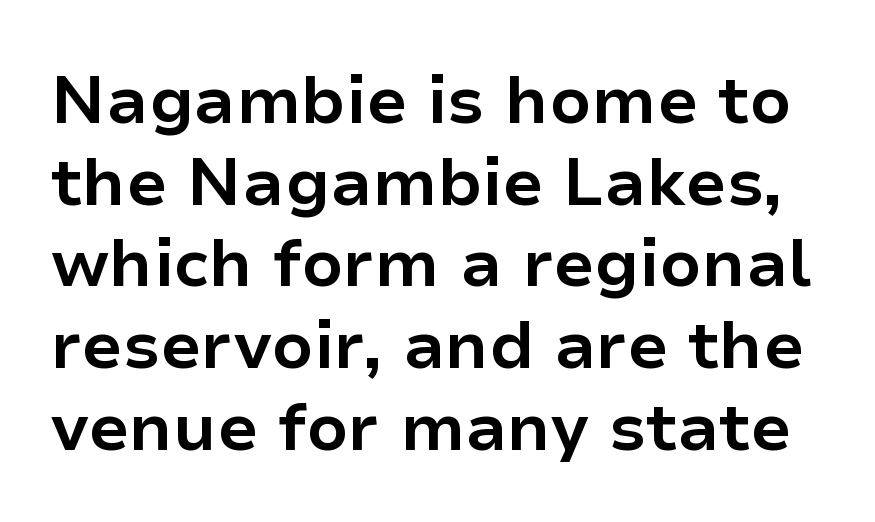
The image shows 67 px bold sans-serif type, upright; set line spacing 1.22x, normal letter spacing, not underlined; low stroke contrast and a medium x-height.
